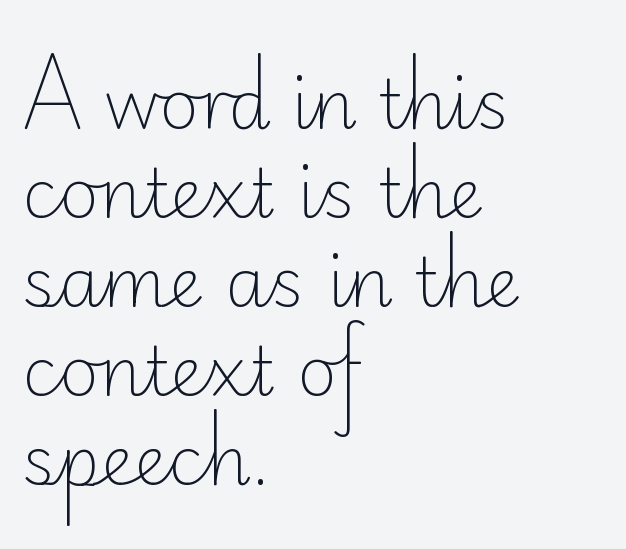
Honestly, the row spacing looks completely unremarkable. Stems here are at most as thick as an everyday book face. Note: no serifs on the glyphs. The letters sit at their default tracking, neither squeezed nor spread. Do the characters align in a grid? No, the font is proportional. Rendered with straight, roman letterforms.
